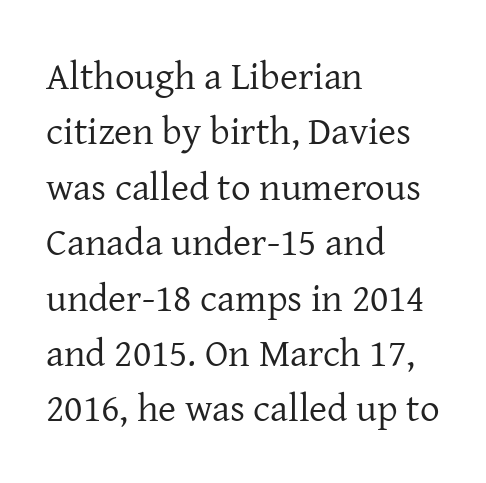
Q: Is the text bold? A: No.
Q: Is the text italic (slanted)? A: No, it is upright.
Q: Is the typeface a serif or a sans-serif typeface? A: Serif.
Q: Is the text underlined? A: No.
Q: How is the paragraph aligned? A: Left-aligned.
Q: Is the spacing between letters normal or unusually wide? A: Normal.
Q: Is the spacing between lines tight, normal or loose? A: Normal.
Q: Width (condensed, normal, or wide)? A: Normal.
Q: Stroke contrast? A: Low.
Q: x-height? A: Medium.
Q: Monospaced? A: No.
